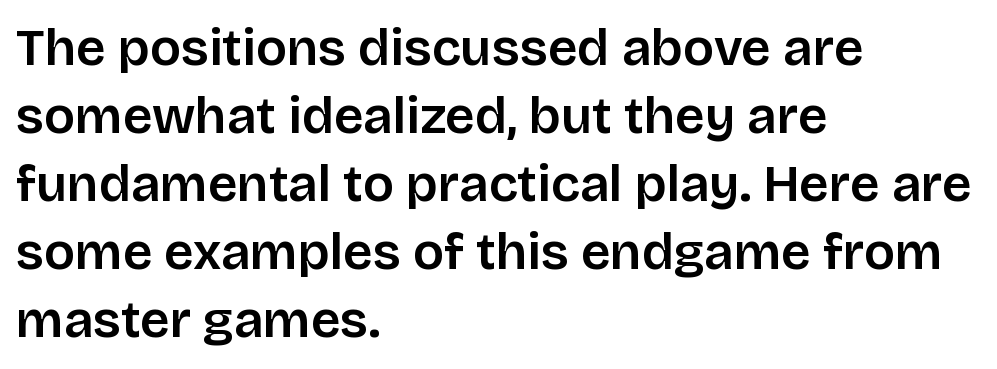
The image shows 52 px semibold sans-serif type, upright; set left-aligned, normal line spacing (1.31x), normal letter spacing, not underlined; low stroke contrast and a large x-height.
